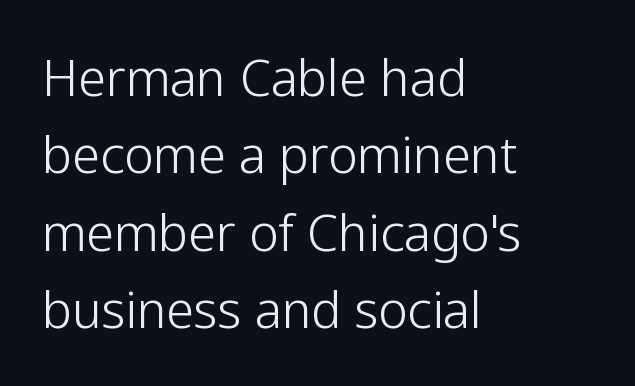
{"serif": "no", "italic": "no", "bold": "no", "weight": "light", "width": "normal", "stroke_contrast": "low", "x_height": "medium", "monospaced": "no", "underline": "no", "align": "left", "line_spacing": "normal", "line_spacing_ratio": 1.55, "letter_spacing": "normal", "letter_spacing_em": 0.0, "glyph_px": 50}
